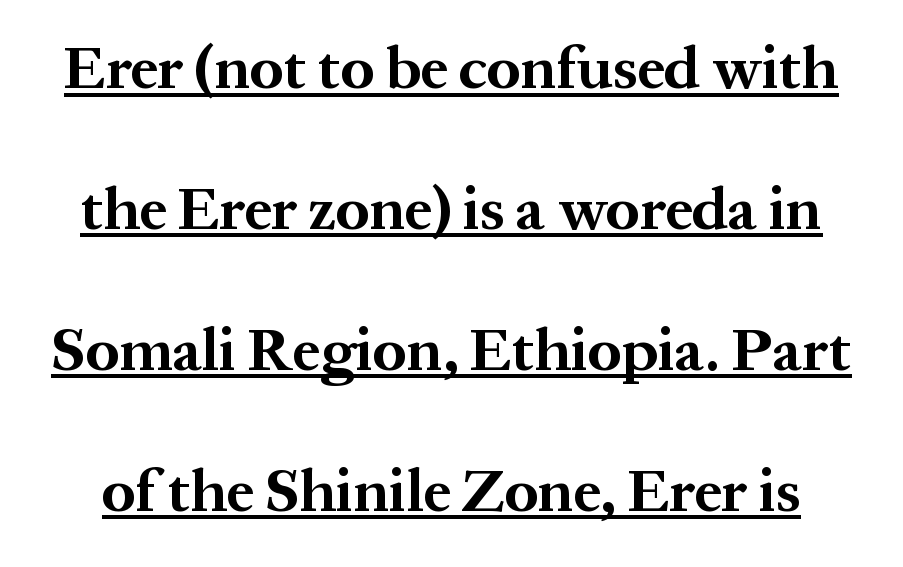
{"serif": "yes", "italic": "no", "bold": "yes", "weight": "bold", "width": "normal", "stroke_contrast": "medium", "x_height": "medium", "monospaced": "no", "underline": "yes", "line_spacing": "loose", "line_spacing_ratio": 2.31, "letter_spacing": "normal", "letter_spacing_em": 0.0, "glyph_px": 61}
